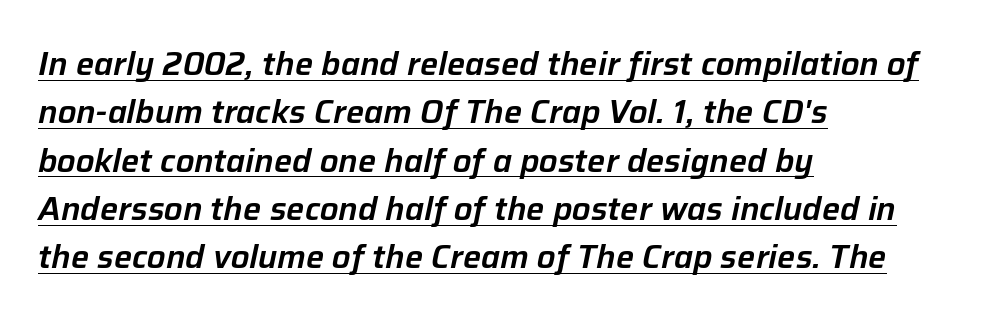
{"italic": "yes", "lean": "right", "slant_degrees": 12, "width": "normal", "stroke_contrast": "low", "x_height": "medium", "monospaced": "no", "underline": "yes", "align": "left", "line_spacing": "normal", "line_spacing_ratio": 1.51, "letter_spacing": "normal", "letter_spacing_em": 0.0, "glyph_px": 32}
